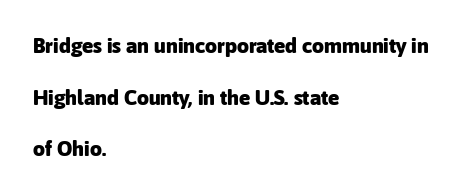
The image shows 21 px bold type, upright; set left-aligned, loose line spacing (2.46x), normal letter spacing, not underlined.
